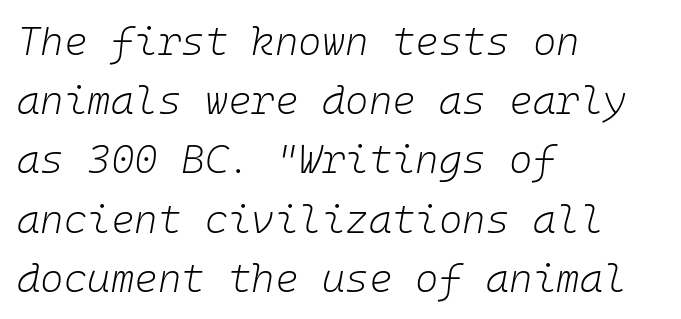
Q: Is the text bold? A: No.
Q: Is the text italic (slanted)? A: Yes, it leans right by about 10 degrees.
Q: Is the text underlined? A: No.
Q: How is the paragraph aligned? A: Left-aligned.
Q: Is the spacing between letters normal or unusually wide? A: Normal.
Q: Is the spacing between lines tight, normal or loose? A: Normal.
Q: Width (condensed, normal, or wide)? A: Normal.
Q: Stroke contrast? A: Low.
Q: x-height? A: Medium.
Q: Monospaced? A: Yes.
